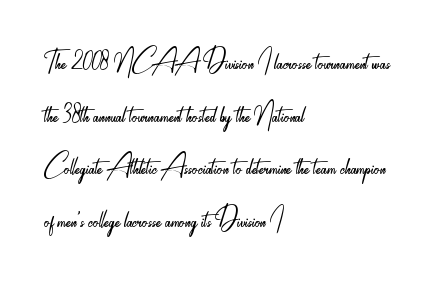
You can tell from the bare stems that sans-serif type was used. Summary of weight: not heavy and not bold. The string is rendered with underlining switched off.
